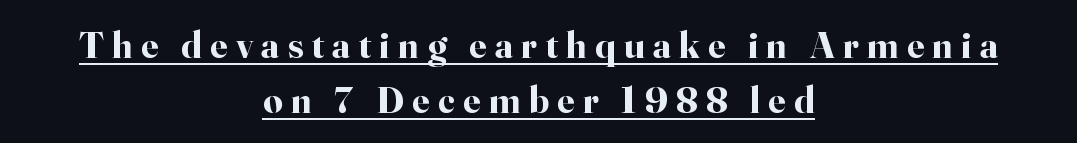
The image shows 38 px bold serif type, upright; set centered, normal line spacing (1.44x), unusually wide letter spacing (+0.22 em), underlined; high stroke contrast and a small x-height.
